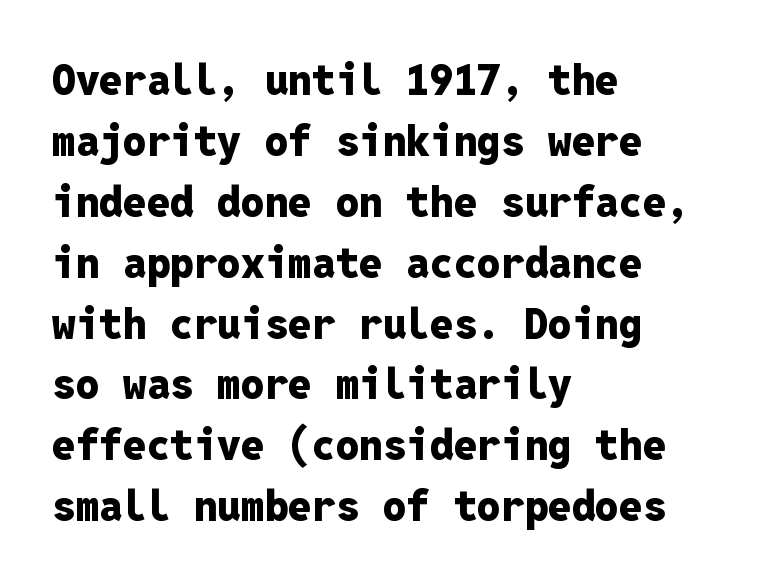
Letterform terminals end flat and unadorned throughout the passage. You could count columns in this text — the font is strictly monospaced. A student would call this left alignment; a typographer would say flush left, rag right. The zone under the glyphs is completely vacant.
